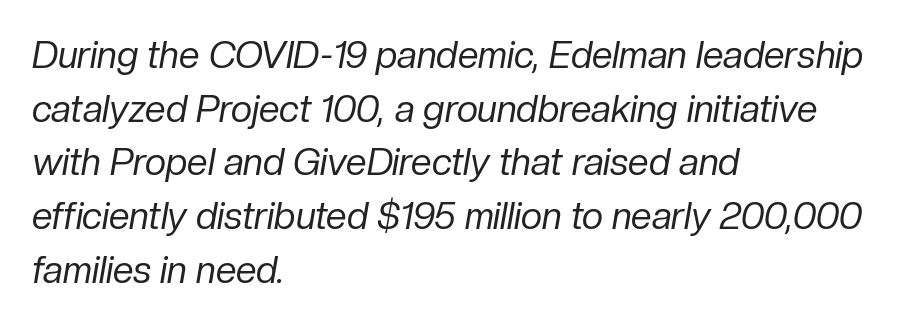
Q: Is the text bold? A: No.
Q: Is the text italic (slanted)? A: Yes, it leans right by about 10 degrees.
Q: Is the text underlined? A: No.
Q: How is the paragraph aligned? A: Left-aligned.
Q: Is the spacing between letters normal or unusually wide? A: Normal.
Q: Is the spacing between lines tight, normal or loose? A: Normal.
Q: Width (condensed, normal, or wide)? A: Normal.
Q: Stroke contrast? A: Low.
Q: x-height? A: Medium.
Q: Monospaced? A: No.
